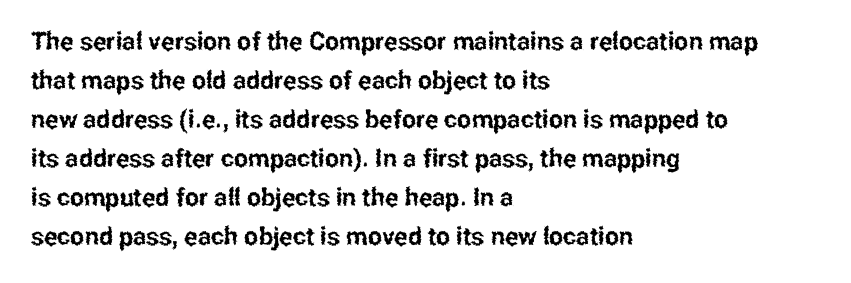
{"italic": "no", "underline": "no", "align": "left", "line_spacing": "normal", "line_spacing_ratio": 1.56, "letter_spacing": "normal", "letter_spacing_em": 0.0, "glyph_px": 25}
